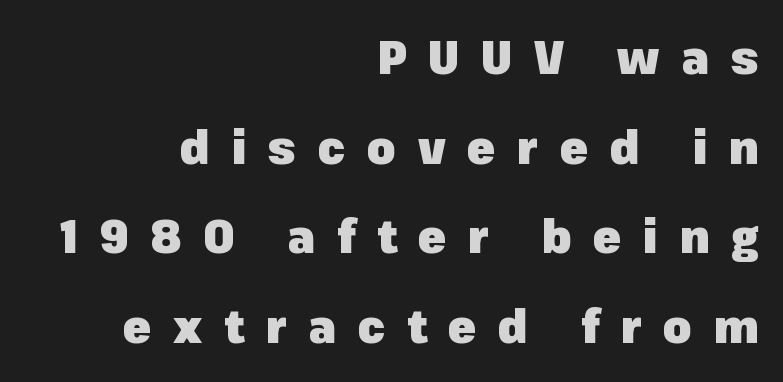
Q: Is the text bold? A: Yes.
Q: Is the text italic (slanted)? A: No, it is upright.
Q: Is the typeface a serif or a sans-serif typeface? A: Sans-serif.
Q: Is the text underlined? A: No.
Q: How is the paragraph aligned? A: Right-aligned.
Q: Is the spacing between letters normal or unusually wide? A: Unusually wide.
Q: Is the spacing between lines tight, normal or loose? A: Loose.
Q: Width (condensed, normal, or wide)? A: Normal.
Q: Stroke contrast? A: Low.
Q: x-height? A: Medium.
Q: Monospaced? A: No.
